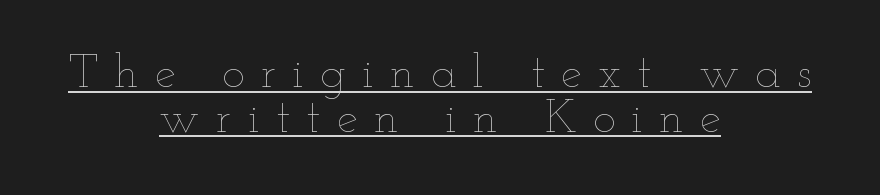
{"italic": "no", "bold": "no", "weight": "thin", "width": "wide", "stroke_contrast": "low", "x_height": "small", "monospaced": "no", "underline": "yes", "align": "center", "line_spacing": "tight", "line_spacing_ratio": 0.95, "letter_spacing": "wide", "letter_spacing_em": 0.35, "glyph_px": 47}
